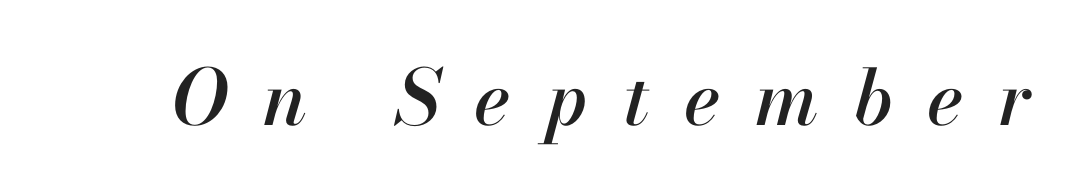
Q: Is the text italic (slanted)? A: Yes, it leans right by about 13 degrees.
Q: Is the text underlined? A: No.
Q: Is the spacing between letters normal or unusually wide? A: Unusually wide.
Q: Width (condensed, normal, or wide)? A: Normal.
Q: Stroke contrast? A: High.
Q: x-height? A: Small.
Q: Monospaced? A: No.
